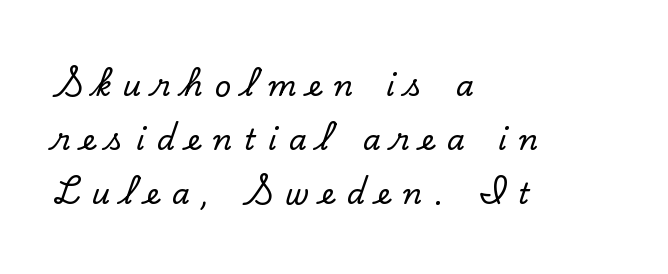
Q: Is the text italic (slanted)? A: Yes.
Q: Is the typeface a serif or a sans-serif typeface? A: Serif.
Q: Is the text underlined? A: No.
Q: How is the paragraph aligned? A: Left-aligned.
Q: Is the spacing between letters normal or unusually wide? A: Unusually wide.
Q: Width (condensed, normal, or wide)? A: Normal.
Q: Stroke contrast? A: Low.
Q: x-height? A: Small.
Q: Monospaced? A: No.
